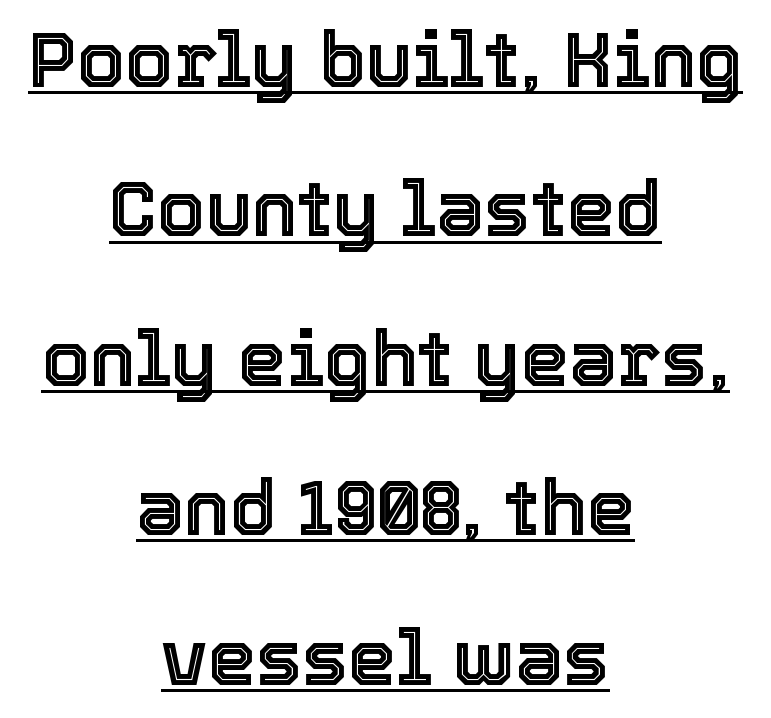
Honestly, the letter spacing is just normal — you wouldn't notice it. The whitespace from short lines is split evenly between both sides. Notice how the stems are strictly vertical — no italics here. Here the designer chose a conventional face with non-uniform glyph widths. Does the leading feel generous? Absolutely, it's lavish. This rendering features underlined lettering.
